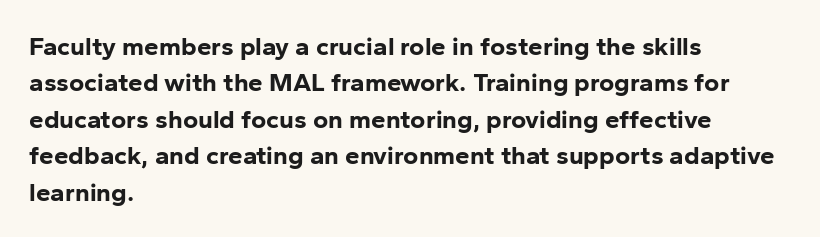
Characters remain perfectly vertical along every line. The passage is arranged the way most books set body copy — flush left. These lines sit exactly where default settings would place them. Nobody touched the tracking dial on this one. Descender tails drop into unmarked territory. Is the type bold? Yes — the strokes are clearly thick and heavy.
